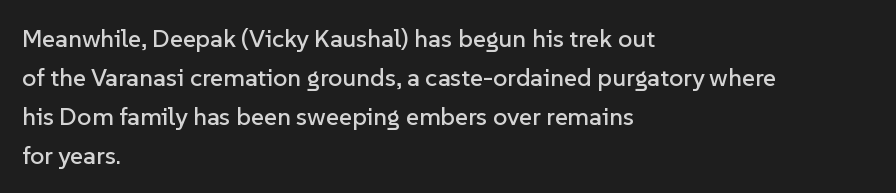
{"italic": "no", "underline": "no", "align": "left", "line_spacing": "normal", "line_spacing_ratio": 1.56, "letter_spacing": "normal", "letter_spacing_em": 0.0, "glyph_px": 25}
